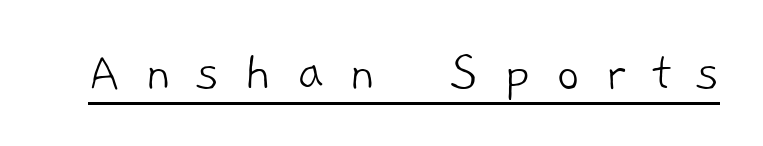
Here the glyphs are tracked loosely, breaking word shapes into spaced letters. Compared with a typical body face, this is equally light or lighter still. The typeface chosen for these lines omits serifs. Here the designer chose a conventional face with non-uniform glyph widths. A continuous stroke trails under the words, as in a hyperlink.
